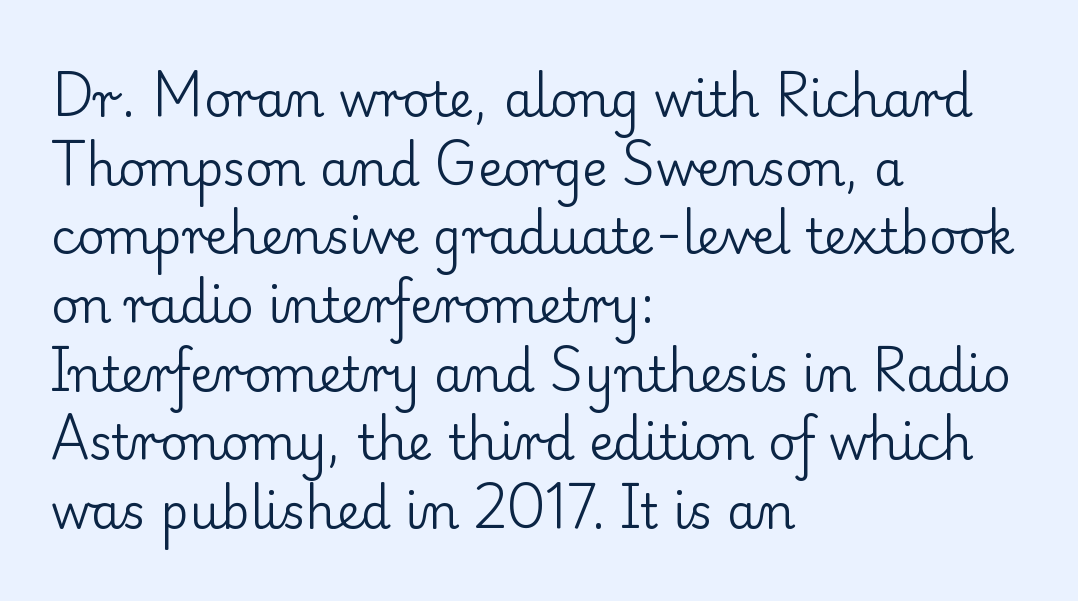
{"serif": "yes", "italic": "no", "bold": "no", "weight": "regular", "width": "normal", "stroke_contrast": "low", "x_height": "small", "monospaced": "no", "underline": "no", "align": "left", "line_spacing": "normal", "line_spacing_ratio": 1.43, "letter_spacing": "normal", "letter_spacing_em": 0.0, "glyph_px": 48}
